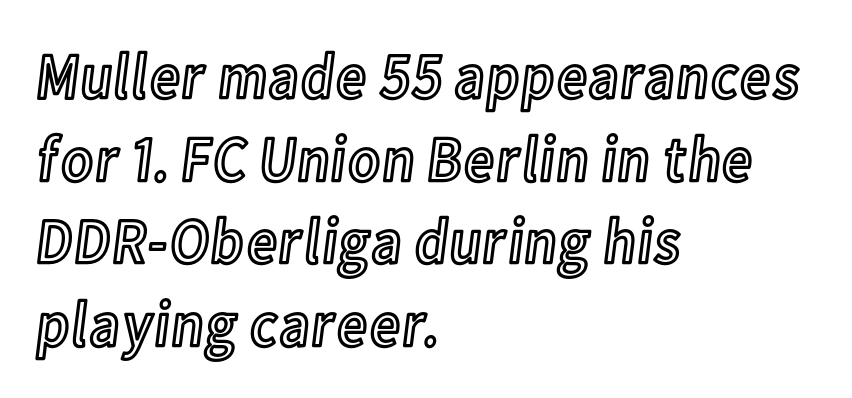
{"width": "condensed", "x_height": "medium", "monospaced": "no", "underline": "no", "align": "left", "line_spacing": "normal", "line_spacing_ratio": 1.27, "letter_spacing": "normal", "letter_spacing_em": 0.0, "glyph_px": 65}
